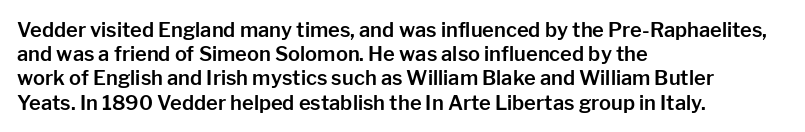
The image shows 20 px text type, upright; set left-aligned, line spacing 1.21x, normal letter spacing, not underlined.
